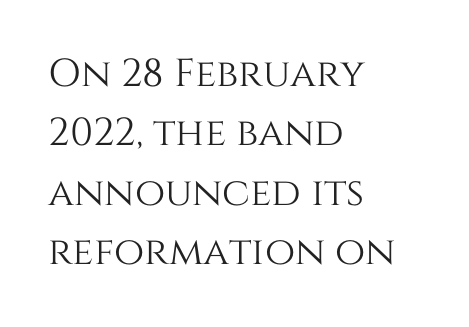
Looks like regular typesetting: each glyph gets only the width it needs. Italic: no, the glyphs are upright roman. Horizontally, the lines are justified to the leading edge only. Leading: standard. Bare-footed words on every line.
